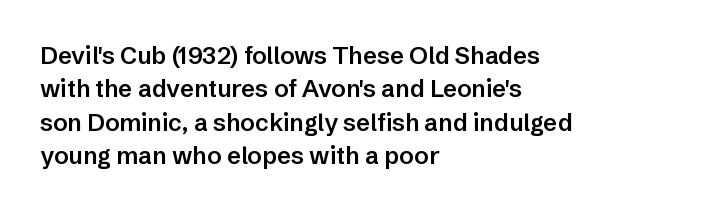
{"italic": "no", "bold": "semi", "underline": "no", "align": "left", "line_spacing": "normal", "line_spacing_ratio": 1.39, "letter_spacing": "normal", "letter_spacing_em": 0.0, "glyph_px": 24}
